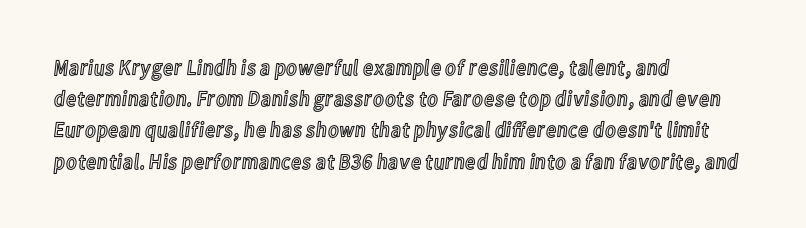
{"underline": "no", "align": "left", "line_spacing": "normal", "line_spacing_ratio": 1.42, "letter_spacing": "normal", "letter_spacing_em": 0.0, "glyph_px": 22}
